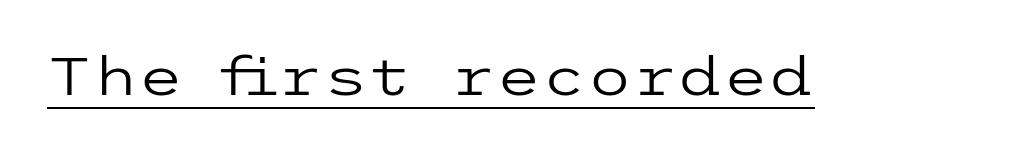
Q: Is the text bold? A: No.
Q: Is the text italic (slanted)? A: No, it is upright.
Q: Is the typeface a serif or a sans-serif typeface? A: Sans-serif.
Q: Is the text underlined? A: Yes.
Q: Is the spacing between letters normal or unusually wide? A: Normal.
Q: Width (condensed, normal, or wide)? A: Wide.
Q: Stroke contrast? A: Low.
Q: x-height? A: Medium.
